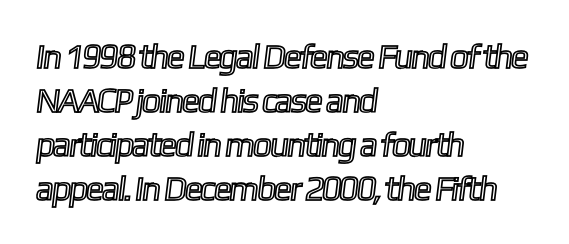
Q: Is the text underlined? A: No.
Q: How is the paragraph aligned? A: Left-aligned.
Q: Is the spacing between letters normal or unusually wide? A: Normal.
Q: Is the spacing between lines tight, normal or loose? A: Normal.
Q: Width (condensed, normal, or wide)? A: Condensed.
Q: x-height? A: Medium.
Q: Monospaced? A: No.
